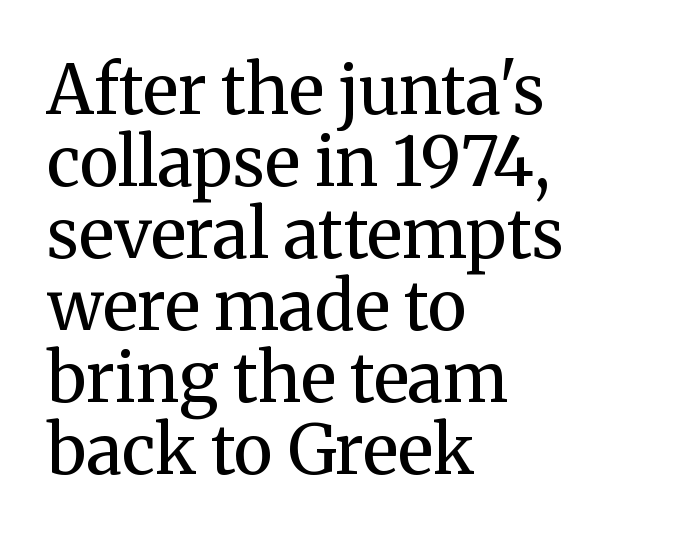
{"serif": "yes", "italic": "no", "bold": "no", "weight": "regular", "width": "normal", "stroke_contrast": "medium", "x_height": "medium", "monospaced": "no", "underline": "no", "align": "left", "line_spacing": "tight", "line_spacing_ratio": 1.06, "letter_spacing": "normal", "letter_spacing_em": 0.0, "glyph_px": 68}
